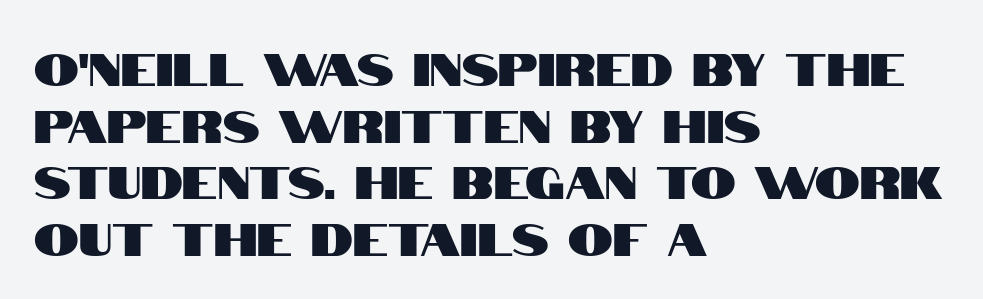
The image shows 45 px condensed sans-serif type, upright; set left-aligned, normal line spacing (1.26x), normal letter spacing, not underlined; high stroke contrast and a large x-height.
